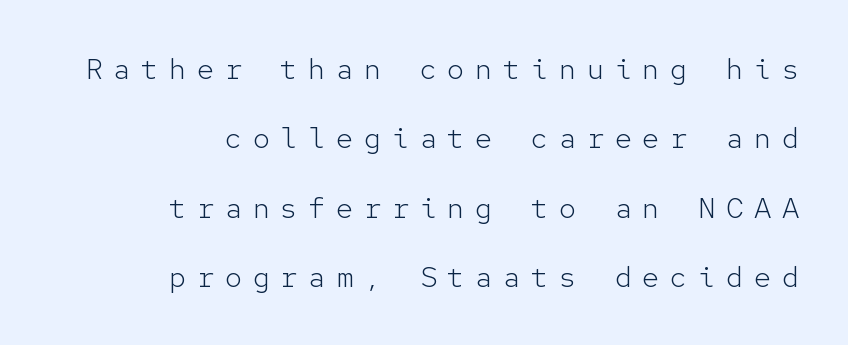
The font family rendered here belongs to the sans-serif group. This sample is right-justified, so line beginnings fall wherever the words allow. A great deal of white space separates one row of letters from the next. Someone cranked the tracking dial way up on this one. Do the characters align in a grid? Yes, the font is monospaced. No extra ink here — the face is not bold.
